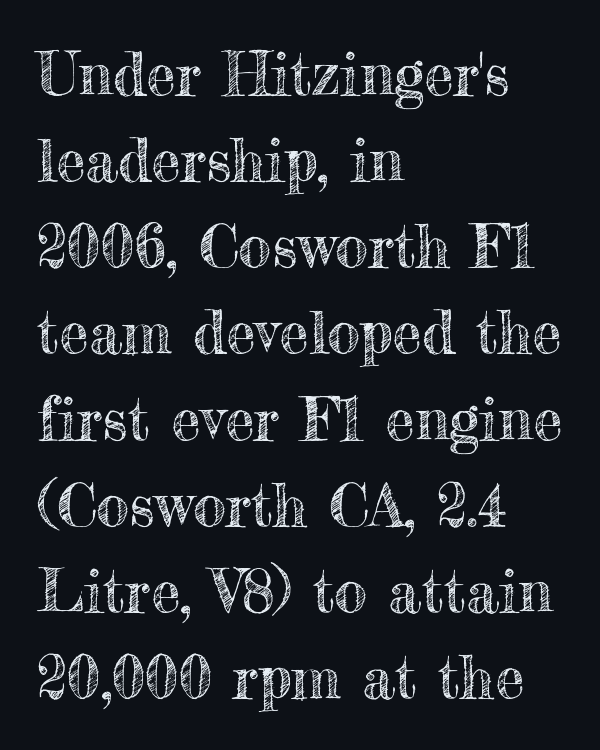
The image shows 59 px text type, upright; set left-aligned, normal line spacing (1.46x), normal letter spacing, not underlined; a small x-height.
